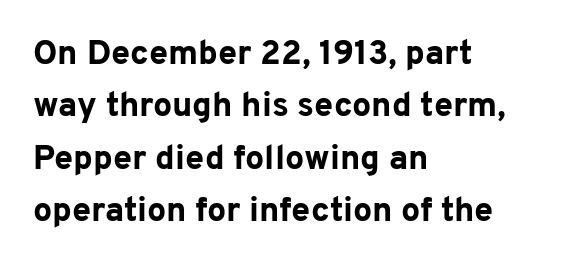
{"serif": "no", "italic": "no", "bold": "yes", "weight": "bold", "width": "normal", "stroke_contrast": "low", "x_height": "medium", "monospaced": "no", "underline": "no", "align": "left", "line_spacing": "normal", "line_spacing_ratio": 1.54, "letter_spacing": "normal", "letter_spacing_em": 0.0, "glyph_px": 34}
